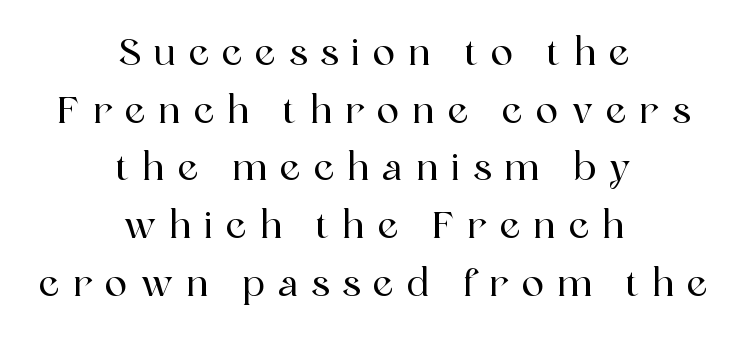
Q: Is the text italic (slanted)? A: No, it is upright.
Q: Is the typeface a serif or a sans-serif typeface? A: Serif.
Q: Is the text underlined? A: No.
Q: How is the paragraph aligned? A: Centered.
Q: Is the spacing between letters normal or unusually wide? A: Unusually wide.
Q: Is the spacing between lines tight, normal or loose? A: Normal.
Q: Width (condensed, normal, or wide)? A: Normal.
Q: x-height? A: Medium.
Q: Monospaced? A: No.
